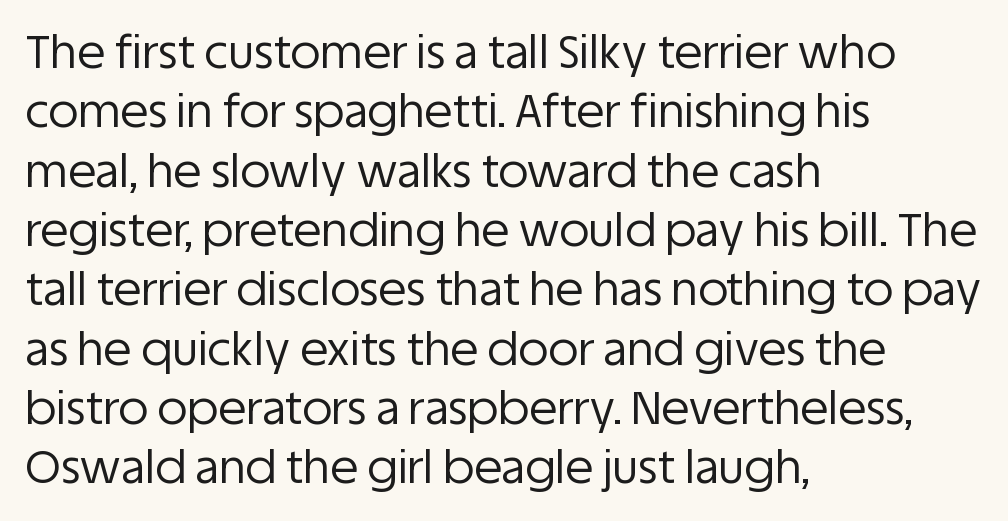
The image shows 46 px regular-weight sans-serif type, upright; set left-aligned, normal line spacing (1.29x), normal letter spacing, not underlined; low stroke contrast and a large x-height.
